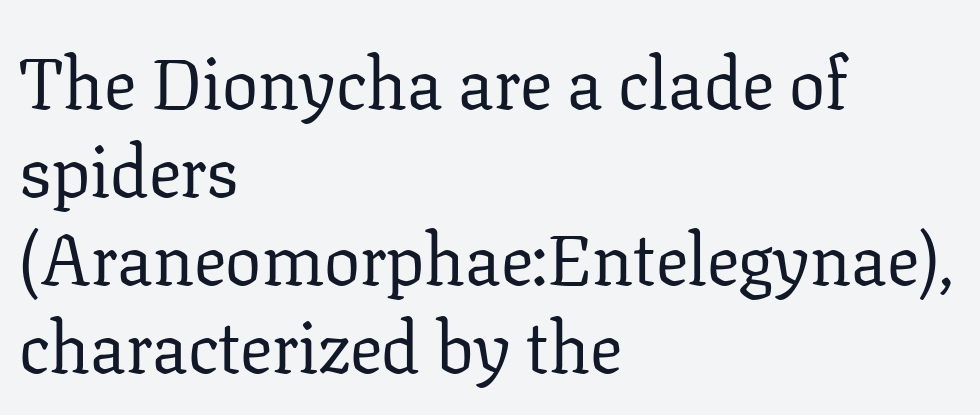
Q: Is the text bold? A: No.
Q: Is the text italic (slanted)? A: No, it is upright.
Q: Is the typeface a serif or a sans-serif typeface? A: Serif.
Q: Is the text underlined? A: No.
Q: How is the paragraph aligned? A: Left-aligned.
Q: Is the spacing between letters normal or unusually wide? A: Normal.
Q: Width (condensed, normal, or wide)? A: Normal.
Q: Stroke contrast? A: Low.
Q: x-height? A: Medium.
Q: Monospaced? A: No.
